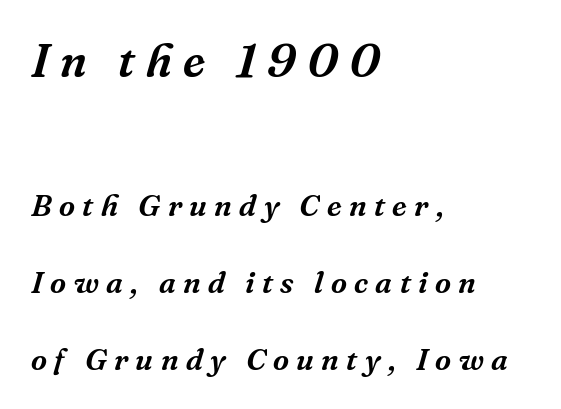
{"serif": "yes", "italic": "yes", "lean": "right", "slant_degrees": 16, "width": "normal", "stroke_contrast": "medium", "x_height": "medium", "monospaced": "no", "underline": "no", "align": "left", "line_spacing": "loose", "line_spacing_ratio": 2.48, "letter_spacing": "wide", "letter_spacing_em": 0.24, "larger_block": "first", "size_ratio": 1.52, "glyph_px": 47}
